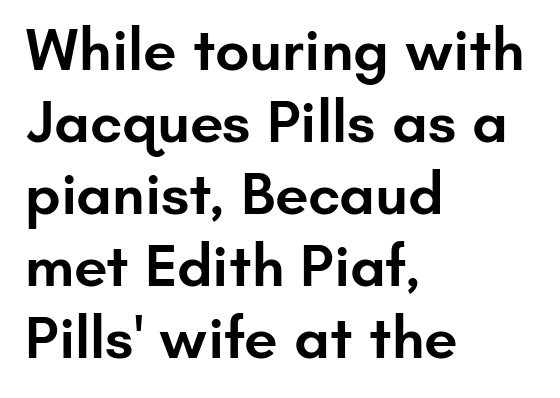
{"serif": "no", "italic": "no", "bold": "semi", "weight": "semibold", "width": "normal", "stroke_contrast": "low", "x_height": "small", "monospaced": "no", "underline": "no", "align": "left", "line_spacing_ratio": 1.2, "letter_spacing": "normal", "letter_spacing_em": 0.0, "glyph_px": 60}
